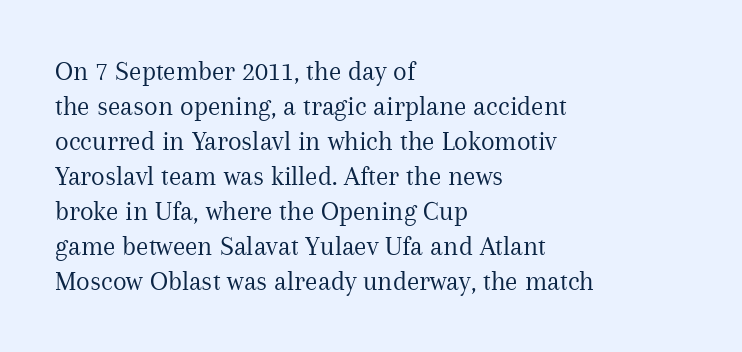
The image shows 28 px regular-weight serif type, upright; set left-aligned, normal line spacing (1.25x), normal letter spacing, not underlined; medium stroke contrast and a medium x-height.
